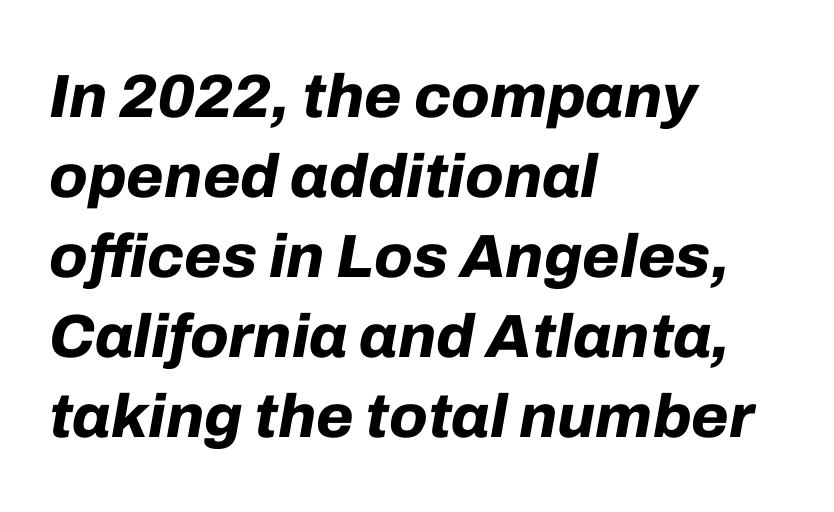
The space directly below the letters is spotless. These words are printed bold, with thick strokes throughout. You could call the tracking neutral — neither tight nor loose. This sample uses an oblique cut, with every glyph tilted off the vertical.
